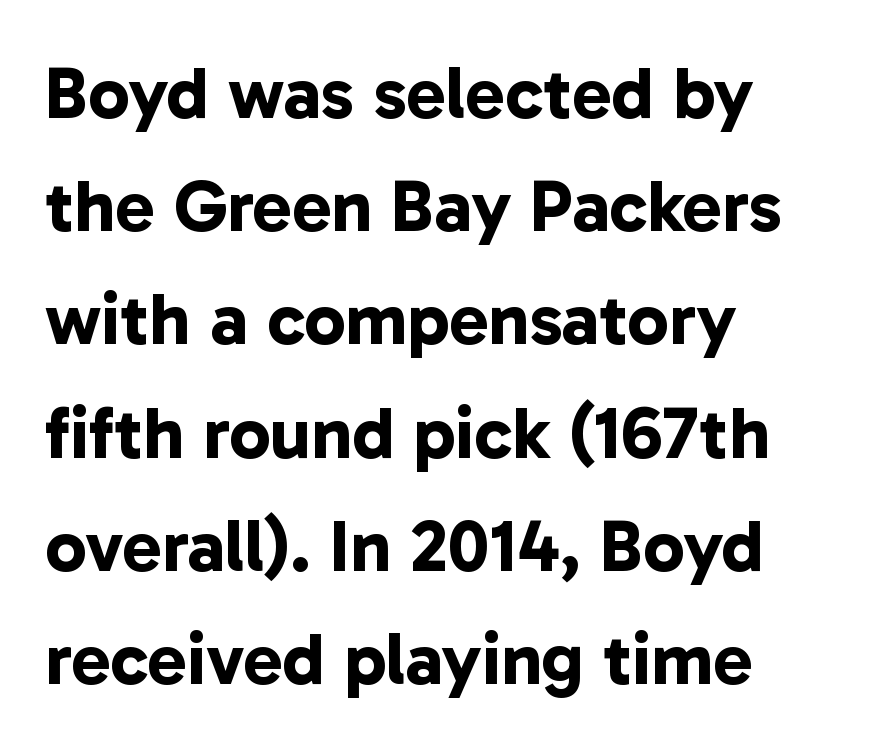
Q: Is the text bold? A: Yes.
Q: Is the typeface a serif or a sans-serif typeface? A: Sans-serif.
Q: Is the text underlined? A: No.
Q: How is the paragraph aligned? A: Left-aligned.
Q: Is the spacing between letters normal or unusually wide? A: Normal.
Q: Is the spacing between lines tight, normal or loose? A: Normal.
Q: Width (condensed, normal, or wide)? A: Normal.
Q: Stroke contrast? A: Low.
Q: x-height? A: Medium.
Q: Monospaced? A: No.
